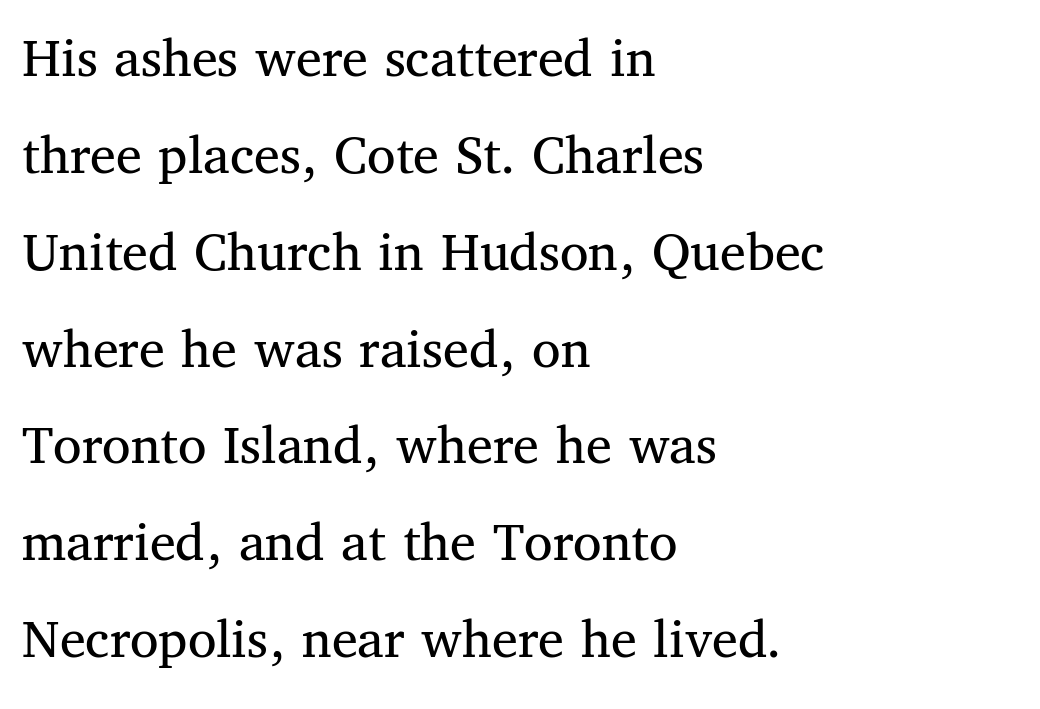
The lines in this sample share a left origin and differ only in where they stop. Is this a fixed-width face? No — the glyphs have proportional, varying widths. You can tell from the footed stems that serif type was used. Honestly, there is no underline to notice here at all. Tracking here is standard; glyphs follow each other at the usual distance. In terms of posture, this sample is upright.
